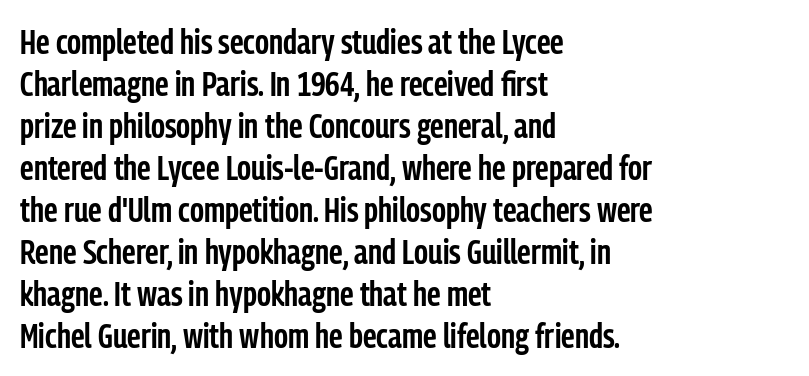
{"serif": "no", "italic": "no", "bold": "semi", "weight": "semibold", "width": "condensed", "stroke_contrast": "low", "x_height": "medium", "monospaced": "no", "underline": "no", "align": "left", "line_spacing_ratio": 1.2, "letter_spacing": "normal", "letter_spacing_em": 0.0, "glyph_px": 35}
